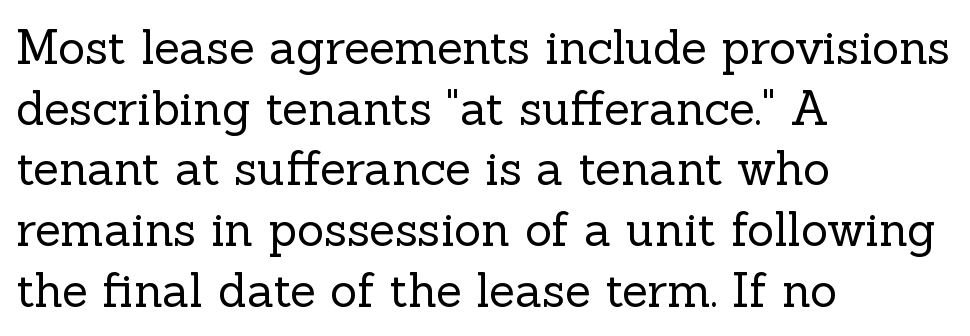
Successive baselines arrive at the customary interval. The lines are quadded left. Letter spacing: default. Each letter keeps its own natural width here, so spacing adapts to shape. Regarding serifs, this sample has them.
